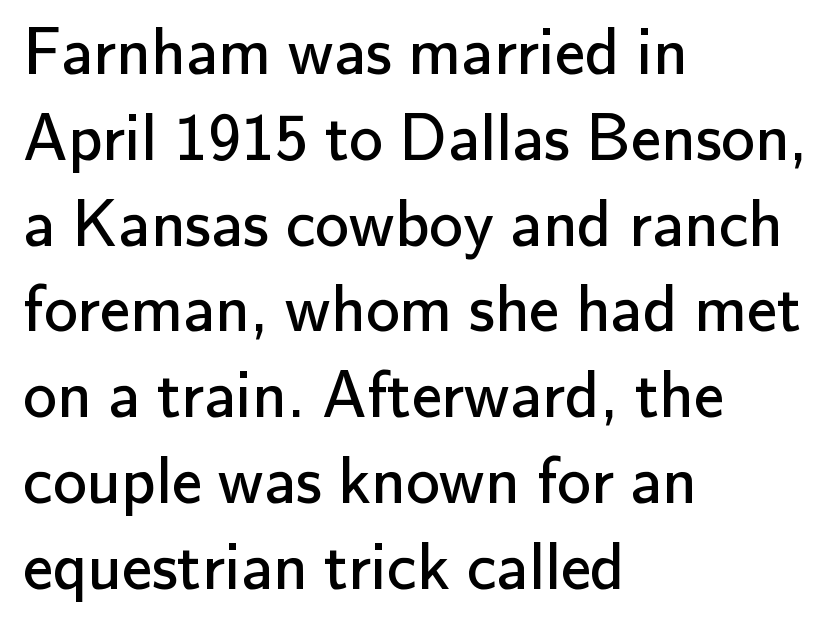
Q: Is the text bold? A: No.
Q: Is the text italic (slanted)? A: No, it is upright.
Q: Is the typeface a serif or a sans-serif typeface? A: Sans-serif.
Q: Is the text underlined? A: No.
Q: How is the paragraph aligned? A: Left-aligned.
Q: Is the spacing between letters normal or unusually wide? A: Normal.
Q: Is the spacing between lines tight, normal or loose? A: Normal.
Q: Width (condensed, normal, or wide)? A: Normal.
Q: Stroke contrast? A: Low.
Q: x-height? A: Small.
Q: Monospaced? A: No.
